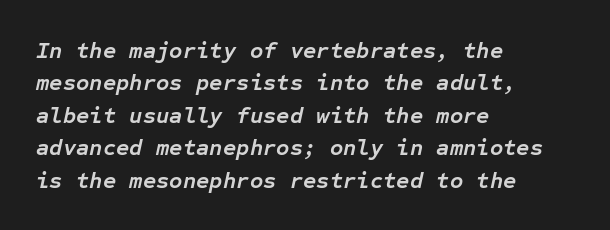
{"italic": "yes", "lean": "right", "slant_degrees": 12, "bold": "yes", "underline": "no", "align": "left", "line_spacing": "normal", "line_spacing_ratio": 1.41, "letter_spacing": "normal", "letter_spacing_em": 0.0, "glyph_px": 23}
